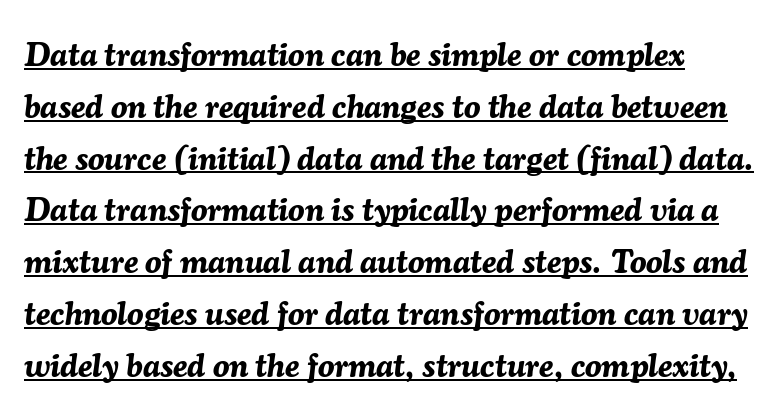
Q: Is the text bold? A: Yes.
Q: Is the text italic (slanted)? A: Yes, it leans right by about 7 degrees.
Q: Is the text underlined? A: Yes.
Q: Is the spacing between letters normal or unusually wide? A: Normal.
Q: Is the spacing between lines tight, normal or loose? A: Normal.
Q: Width (condensed, normal, or wide)? A: Normal.
Q: Stroke contrast? A: Medium.
Q: x-height? A: Medium.
Q: Monospaced? A: No.
